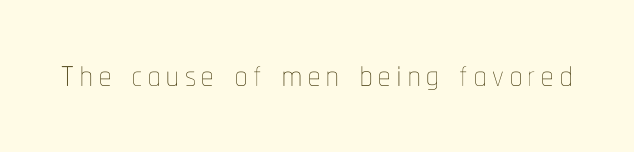
Q: Is the text bold? A: No.
Q: Is the text italic (slanted)? A: No, it is upright.
Q: Is the text underlined? A: No.
Q: Width (condensed, normal, or wide)? A: Condensed.
Q: Stroke contrast? A: Low.
Q: x-height? A: Medium.
Q: Monospaced? A: No.
